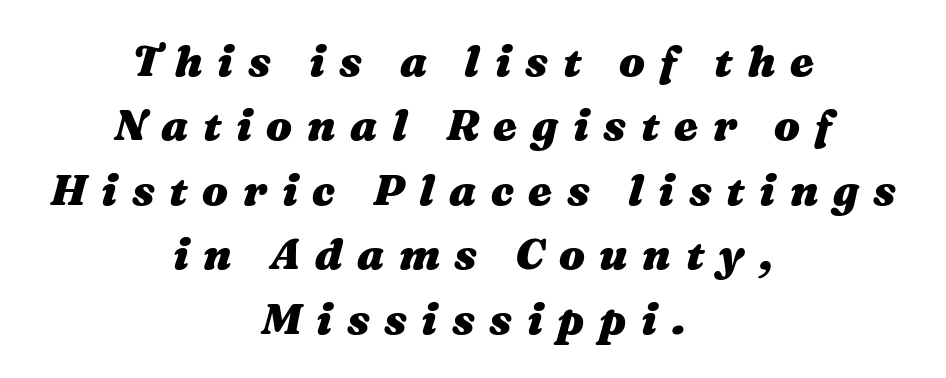
{"italic": "yes", "lean": "right", "slant_degrees": 16, "bold": "yes", "weight": "heavy", "width": "wide", "stroke_contrast": "medium", "x_height": "medium", "monospaced": "no", "underline": "no", "align": "center", "line_spacing": "normal", "line_spacing_ratio": 1.5, "letter_spacing": "wide", "letter_spacing_em": 0.34, "glyph_px": 43}
